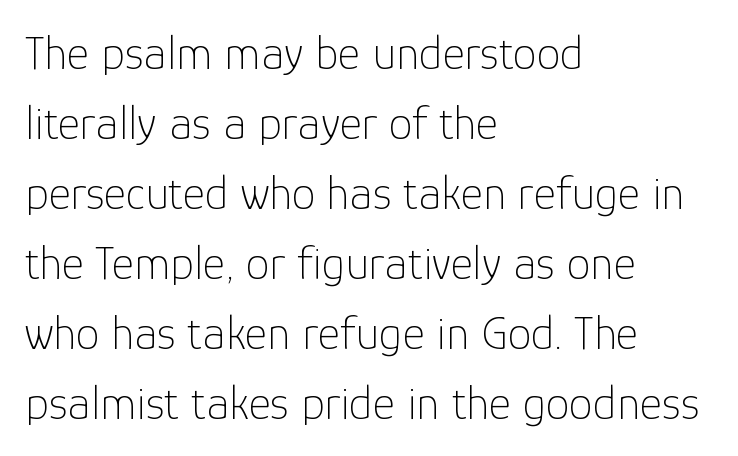
{"serif": "no", "italic": "no", "bold": "no", "weight": "thin", "width": "normal", "stroke_contrast": "low", "x_height": "medium", "monospaced": "no", "underline": "no", "align": "left", "line_spacing": "normal", "line_spacing_ratio": 1.46, "letter_spacing": "normal", "letter_spacing_em": 0.0, "glyph_px": 48}
